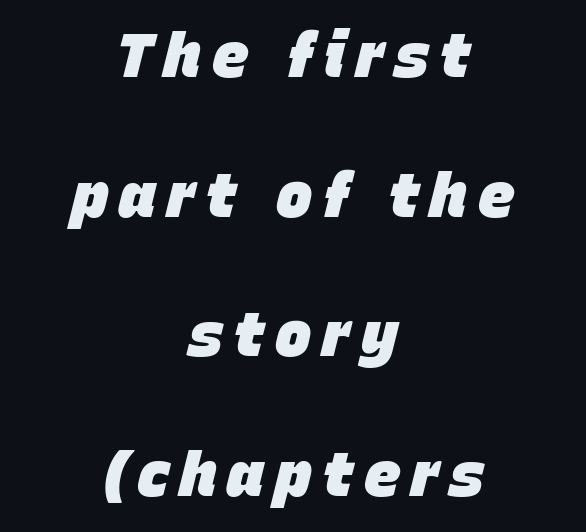
Q: Is the text bold? A: Yes.
Q: Is the text italic (slanted)? A: Yes, it leans right by about 15 degrees.
Q: Is the text underlined? A: No.
Q: How is the paragraph aligned? A: Centered.
Q: Is the spacing between lines tight, normal or loose? A: Loose.
Q: Width (condensed, normal, or wide)? A: Normal.
Q: Stroke contrast? A: Low.
Q: x-height? A: Large.
Q: Monospaced? A: No.
